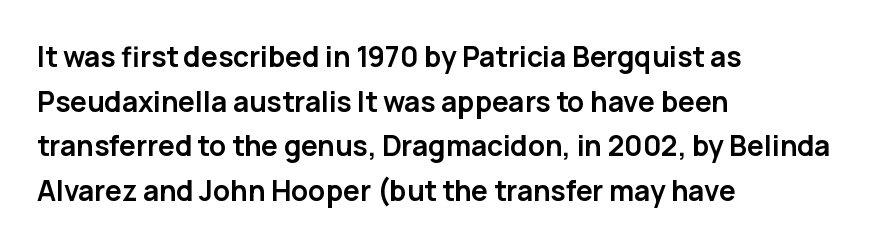
Q: Is the text bold? A: Yes.
Q: Is the text italic (slanted)? A: No, it is upright.
Q: Is the typeface a serif or a sans-serif typeface? A: Sans-serif.
Q: Is the text underlined? A: No.
Q: How is the paragraph aligned? A: Left-aligned.
Q: Is the spacing between letters normal or unusually wide? A: Normal.
Q: Is the spacing between lines tight, normal or loose? A: Normal.
Q: Width (condensed, normal, or wide)? A: Normal.
Q: Stroke contrast? A: Low.
Q: x-height? A: Medium.
Q: Monospaced? A: No.
